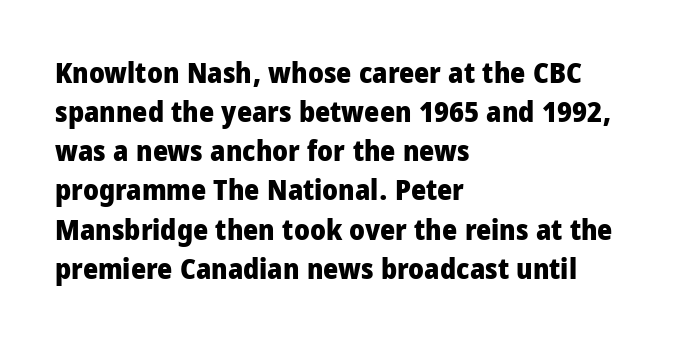
Q: Is the text bold? A: Yes.
Q: Is the text italic (slanted)? A: No, it is upright.
Q: Is the typeface a serif or a sans-serif typeface? A: Sans-serif.
Q: Is the text underlined? A: No.
Q: How is the paragraph aligned? A: Left-aligned.
Q: Is the spacing between letters normal or unusually wide? A: Normal.
Q: Is the spacing between lines tight, normal or loose? A: Normal.
Q: Width (condensed, normal, or wide)? A: Condensed.
Q: Stroke contrast? A: Low.
Q: x-height? A: Large.
Q: Monospaced? A: No.
